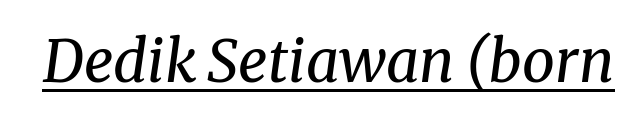
{"serif": "yes", "italic": "yes", "lean": "right", "slant_degrees": 8, "bold": "no", "weight": "regular", "width": "normal", "stroke_contrast": "medium", "x_height": "medium", "monospaced": "no", "underline": "yes", "letter_spacing": "normal", "letter_spacing_em": 0.0, "glyph_px": 58}
